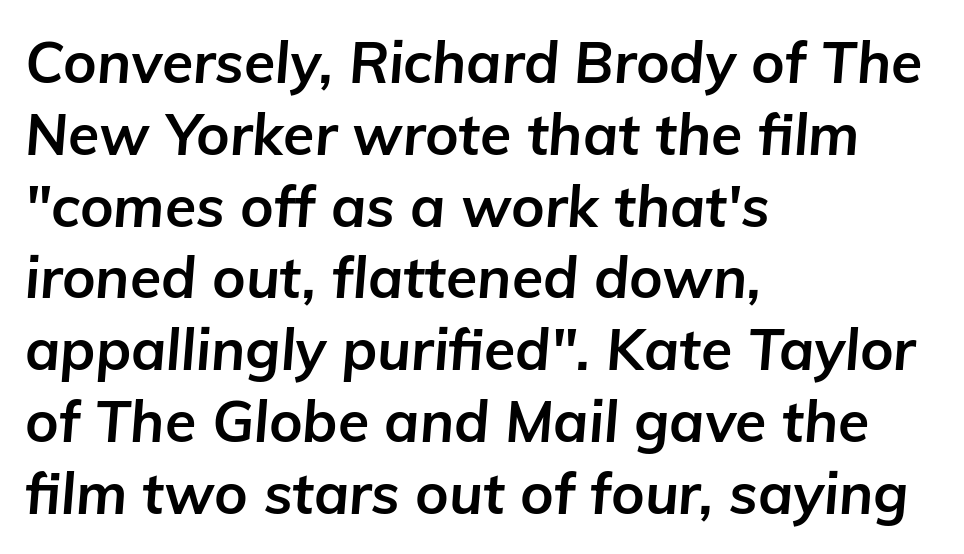
Has an underline been added? It has not. Think of a printed novel: that variable character pitch is what you see here. Weight: bold. In terms of leading, this rendering sits right in the middle.
